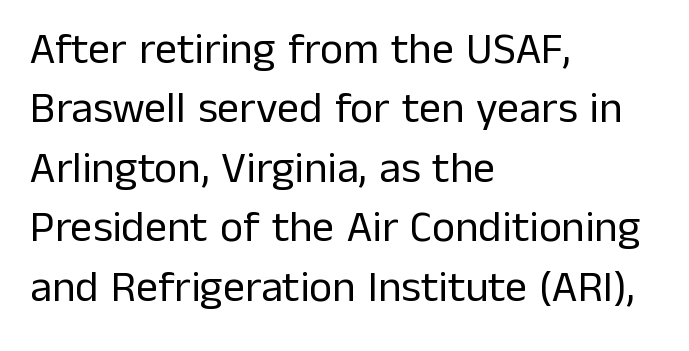
The image shows 44 px regular-weight sans-serif type, upright; set left-aligned, normal line spacing (1.35x), normal letter spacing, not underlined; low stroke contrast and a medium x-height.
